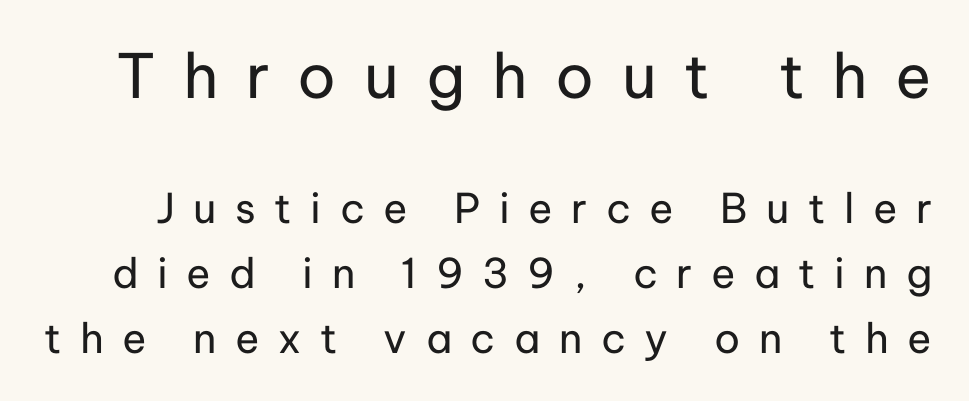
Short note: letters widely spaced. The face used here is proportionally spaced, like ordinary book or web type. Only glyphs here, with clear space below each row. Vertical stems look standard width or narrower in stroke. Look at the glyph heights: the upper group is clearly the bigger setting.
